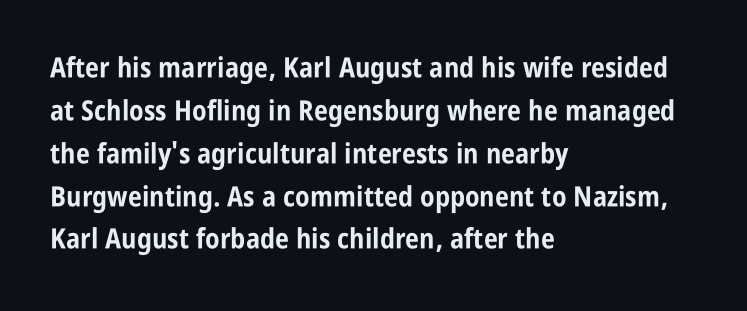
Heft: maximum for text — a bold. Posture: vertical. A sans-serif font was chosen for this passage. Each row of text sits above clean, open space. The compositor pushed each line to the left boundary.
